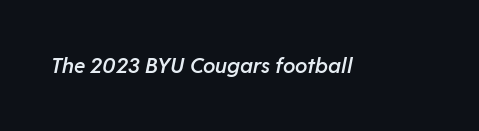
Moderately thickened strokes mark this as semibold type. Rendered with sloped, italic letterforms. The face used here is rendered with its standard letterfit. Beneath every word, the page is bare.
